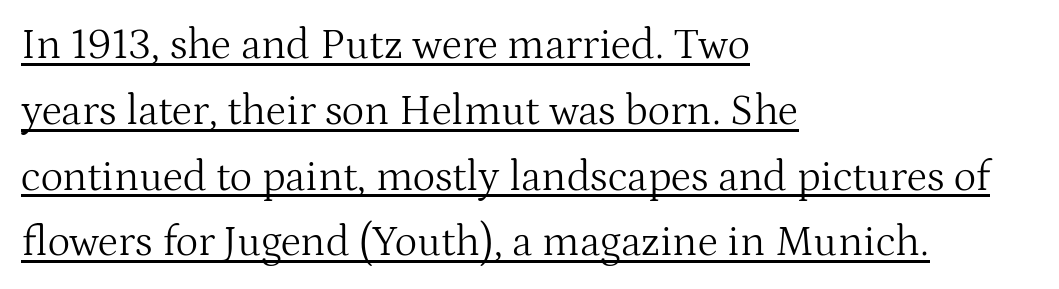
Q: Is the text bold? A: No.
Q: Is the text italic (slanted)? A: No, it is upright.
Q: Is the typeface a serif or a sans-serif typeface? A: Serif.
Q: Is the text underlined? A: Yes.
Q: How is the paragraph aligned? A: Left-aligned.
Q: Is the spacing between letters normal or unusually wide? A: Normal.
Q: Is the spacing between lines tight, normal or loose? A: Normal.
Q: Width (condensed, normal, or wide)? A: Normal.
Q: Stroke contrast? A: Medium.
Q: x-height? A: Medium.
Q: Monospaced? A: No.
